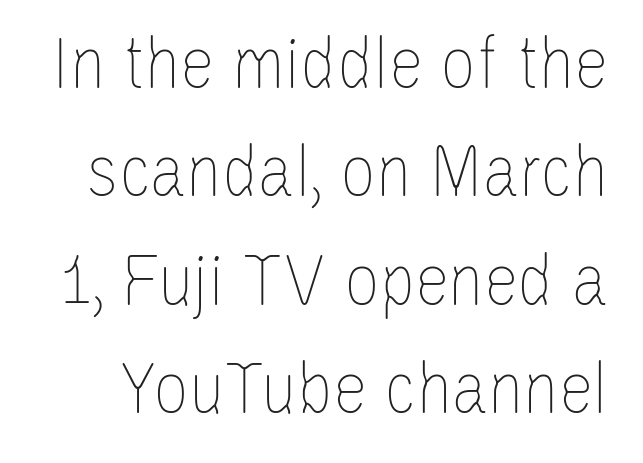
The image shows 78 px thin, condensed type, upright; set normal line spacing (1.39x), normal letter spacing, not underlined; low stroke contrast and a large x-height.
